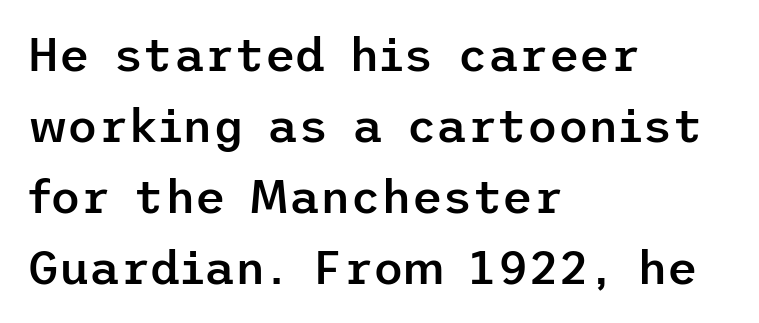
Q: Is the text bold? A: Semi-bold.
Q: Is the text italic (slanted)? A: No, it is upright.
Q: Is the typeface a serif or a sans-serif typeface? A: Sans-serif.
Q: Is the text underlined? A: No.
Q: How is the paragraph aligned? A: Left-aligned.
Q: Is the spacing between letters normal or unusually wide? A: Normal.
Q: Is the spacing between lines tight, normal or loose? A: Normal.
Q: Width (condensed, normal, or wide)? A: Normal.
Q: Stroke contrast? A: Low.
Q: x-height? A: Medium.
